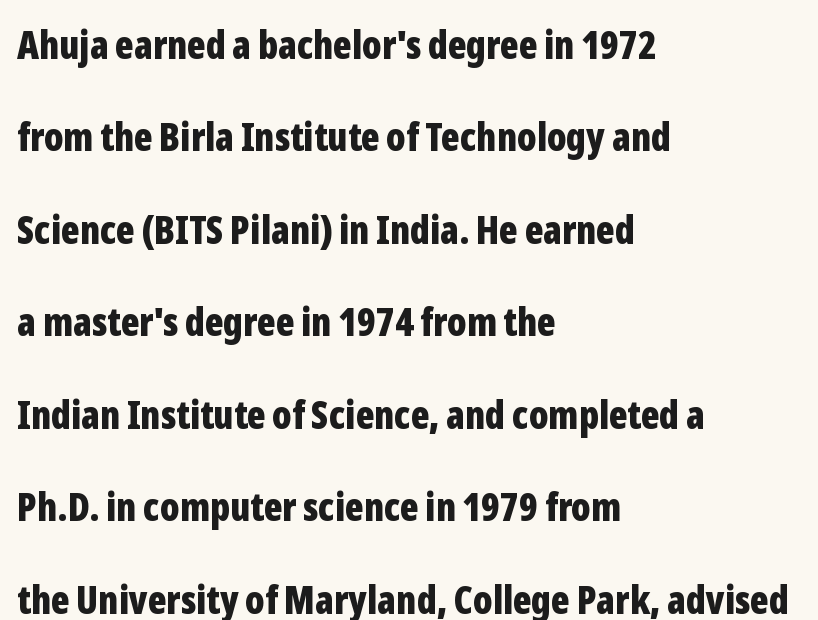
The image shows 39 px bold, condensed sans-serif type, upright; set left-aligned, loose line spacing (2.37x), normal letter spacing, not underlined; low stroke contrast and a medium x-height.
